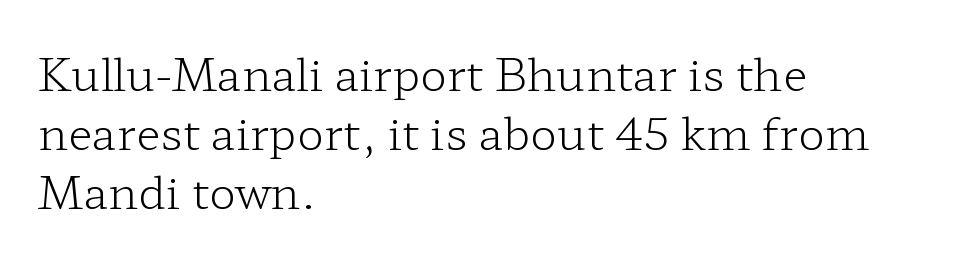
Caption: standard tracking, unaltered. These lines are rendered in a variable-pitch font. In CSS terms this would be text-align: left. Stems here are at most as thick as an everyday book face.
